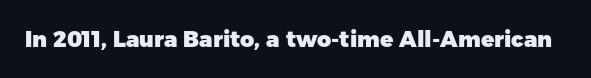
Short note: letters normally spaced. Words float on clear page, feet unadorned. The letters stand upright; this is a roman face. Heavy, bold letterforms.
